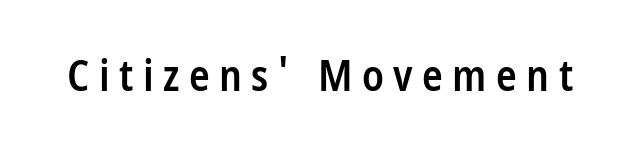
Q: Is the text bold? A: Semi-bold.
Q: Is the text italic (slanted)? A: No, it is upright.
Q: Is the typeface a serif or a sans-serif typeface? A: Sans-serif.
Q: Is the text underlined? A: No.
Q: Is the spacing between letters normal or unusually wide? A: Unusually wide.
Q: Width (condensed, normal, or wide)? A: Condensed.
Q: Stroke contrast? A: Low.
Q: x-height? A: Medium.
Q: Monospaced? A: No.
